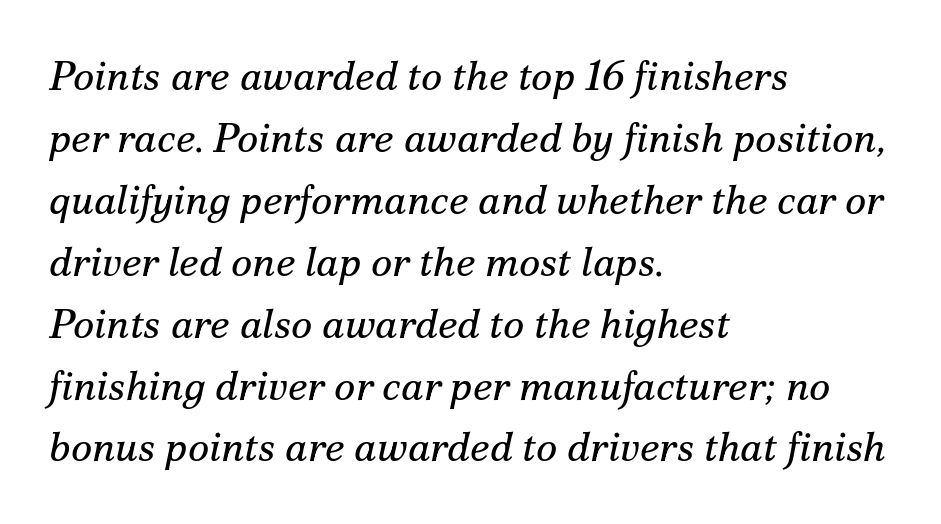
{"serif": "yes", "italic": "yes", "lean": "right", "slant_degrees": 12, "bold": "no", "weight": "regular", "width": "normal", "stroke_contrast": "medium", "x_height": "small", "monospaced": "no", "underline": "no", "align": "left", "line_spacing": "normal", "line_spacing_ratio": 1.51, "letter_spacing": "normal", "letter_spacing_em": 0.0, "glyph_px": 41}
